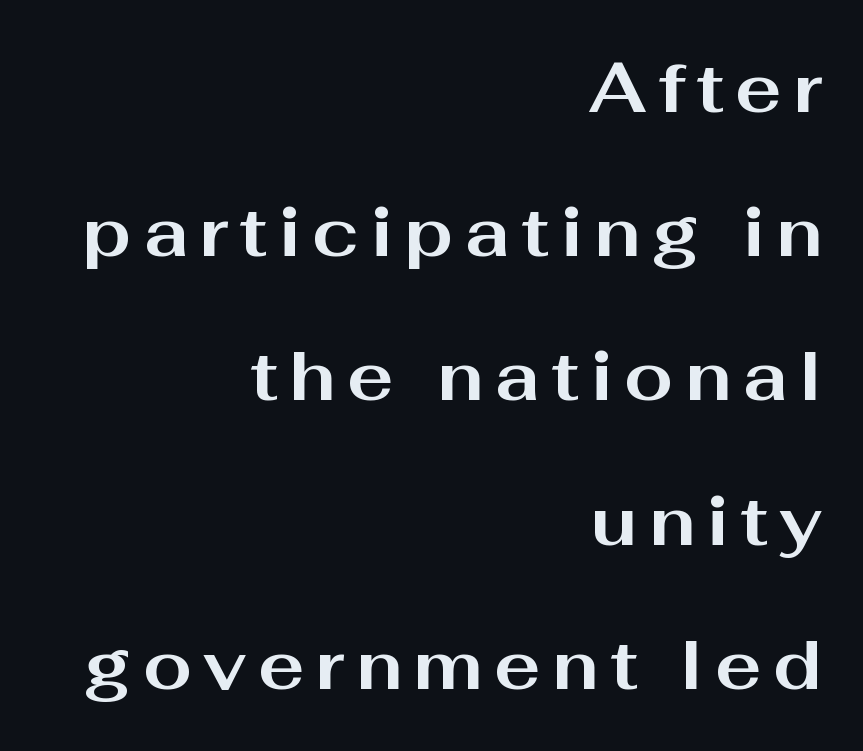
{"serif": "no", "italic": "no", "bold": "yes", "weight": "bold", "width": "wide", "stroke_contrast": "medium", "x_height": "medium", "monospaced": "no", "underline": "no", "align": "right", "line_spacing": "loose", "line_spacing_ratio": 2.06, "glyph_px": 70}
